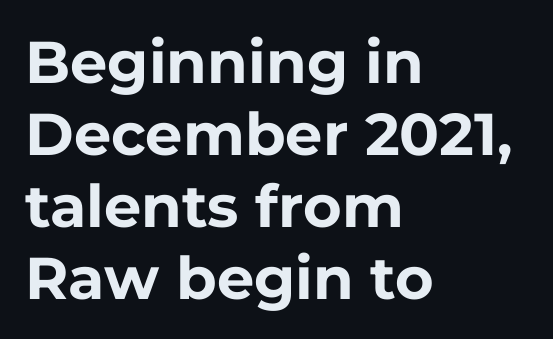
This rendering features lettering with no underline. Check where the strokes stop: nothing finishes them off — pure sans. Typesetter's note: full bold, strokes at maximum text heaviness. These lines are rendered in a variable-pitch font. Does extra space separate the letters? No, they use regular spacing.
